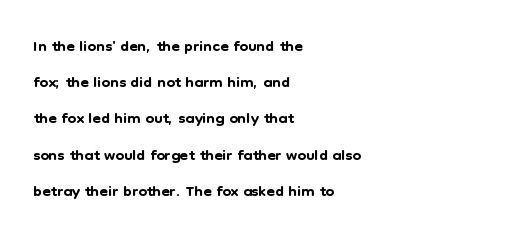
Q: Is the text italic (slanted)? A: No, it is upright.
Q: Is the text underlined? A: No.
Q: How is the paragraph aligned? A: Left-aligned.
Q: Is the spacing between letters normal or unusually wide? A: Normal.
Q: Is the spacing between lines tight, normal or loose? A: Normal.
